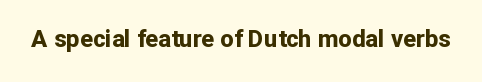
What stands out about the letter spacing? Nothing — it is the standard amount. Upright lettering throughout. Bold? Absolutely — the strokes are thick and heavy. The glyphs are unaccompanied by any horizontal stroke below them.
